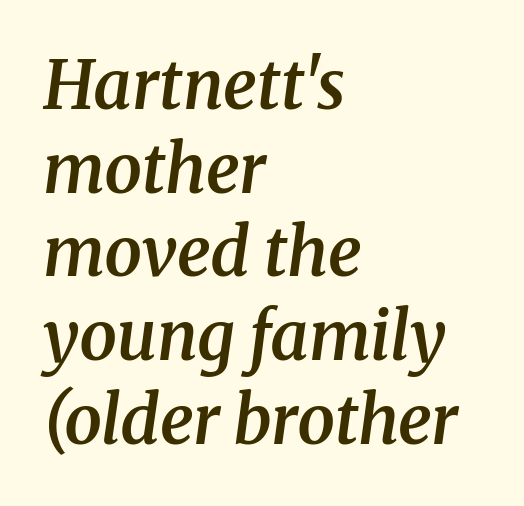
{"serif": "yes", "italic": "yes", "lean": "right", "slant_degrees": 8, "bold": "semi", "weight": "semibold", "width": "normal", "stroke_contrast": "medium", "x_height": "medium", "monospaced": "no", "underline": "no", "align": "left", "line_spacing": "normal", "line_spacing_ratio": 1.25, "letter_spacing": "normal", "letter_spacing_em": 0.0, "glyph_px": 67}
